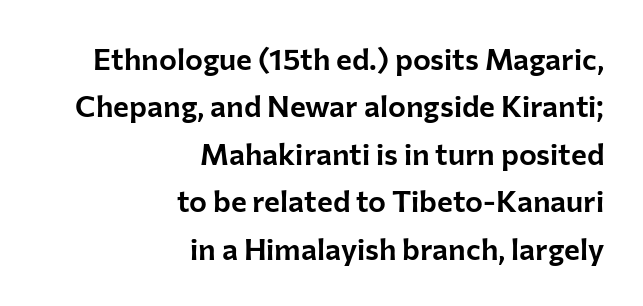
{"serif": "no", "italic": "no", "width": "normal", "stroke_contrast": "low", "x_height": "medium", "monospaced": "no", "underline": "no", "align": "right", "line_spacing": "normal", "line_spacing_ratio": 1.58, "letter_spacing": "normal", "letter_spacing_em": 0.0, "glyph_px": 30}
